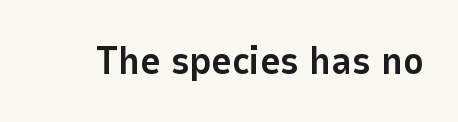
The face used here is rendered with its standard letterfit. Only glyphs here, with clear space below each row. Is this a fixed-width face? No — the glyphs have proportional, varying widths. Ordinary non-slanted type is in use. Thick stems and heavy bowls — unmistakably bold. The type family on display is of the sans-serif kind.
